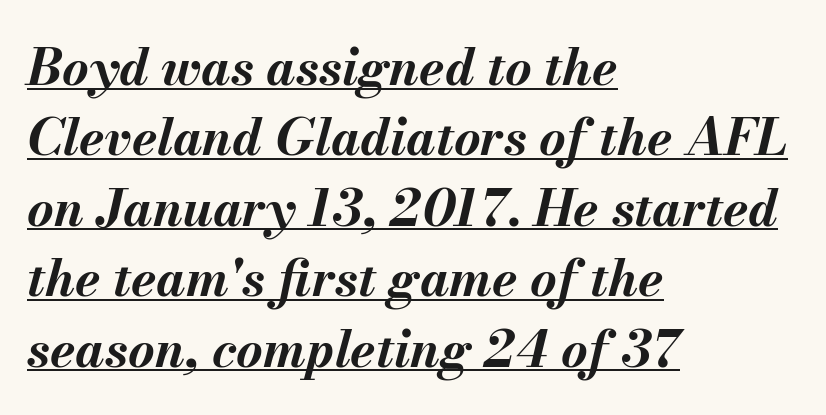
Q: Is the text bold? A: Yes.
Q: Is the text italic (slanted)? A: Yes, it leans right by about 13 degrees.
Q: Is the text underlined? A: Yes.
Q: How is the paragraph aligned? A: Left-aligned.
Q: Is the spacing between letters normal or unusually wide? A: Normal.
Q: Is the spacing between lines tight, normal or loose? A: Normal.
Q: Width (condensed, normal, or wide)? A: Normal.
Q: Stroke contrast? A: Medium.
Q: x-height? A: Small.
Q: Monospaced? A: No.
